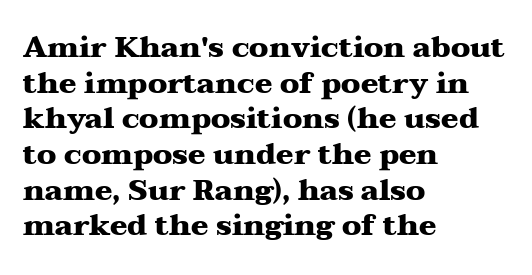
The string is rendered with underlining switched off. Nope, not italic — everything's standing straight. The letters sit at their default tracking, neither squeezed nor spread. The lines in this sample share a left origin and differ only in where they stop. The letters advance in unequal steps, a hallmark of proportional type. Look at the bottom of the vertical strokes: they flare into serifs here.
